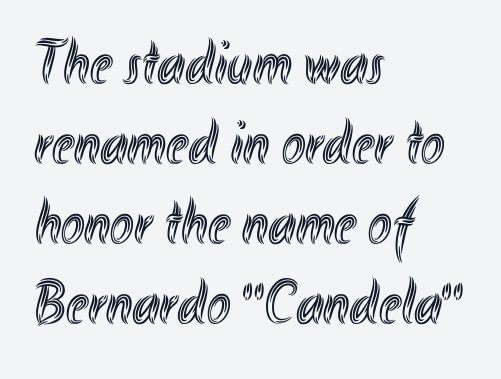
The image shows 63 px condensed type; set left-aligned, normal line spacing (1.27x), normal letter spacing, not underlined; a small x-height.
